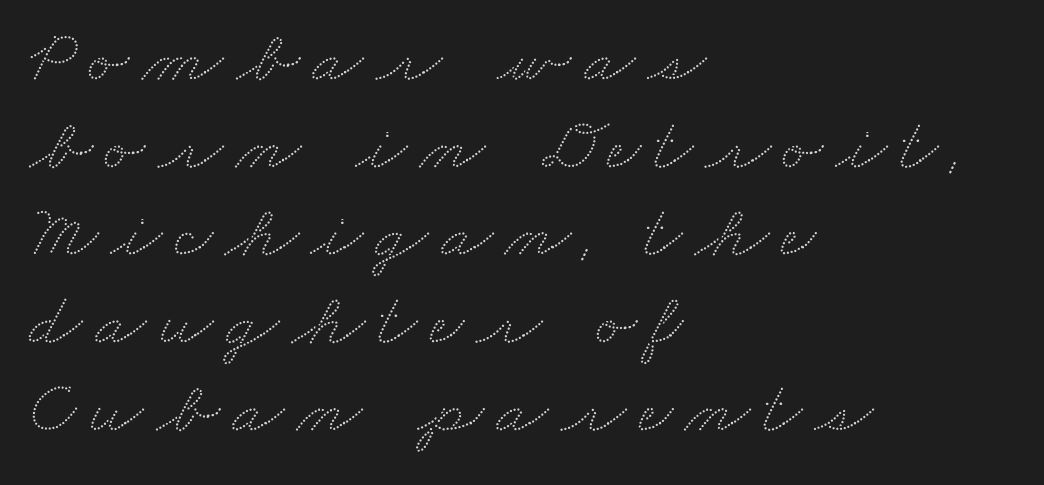
Reading down the block, your eye returns to a fixed left position each line. The baseline area is clear. The letters advance in unequal steps, a hallmark of proportional type.
